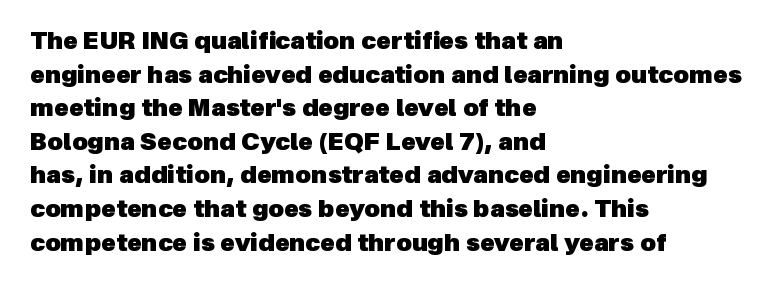
{"bold": "yes", "underline": "no", "align": "left", "line_spacing": "normal", "line_spacing_ratio": 1.4, "letter_spacing": "normal", "letter_spacing_em": 0.0, "glyph_px": 24}
